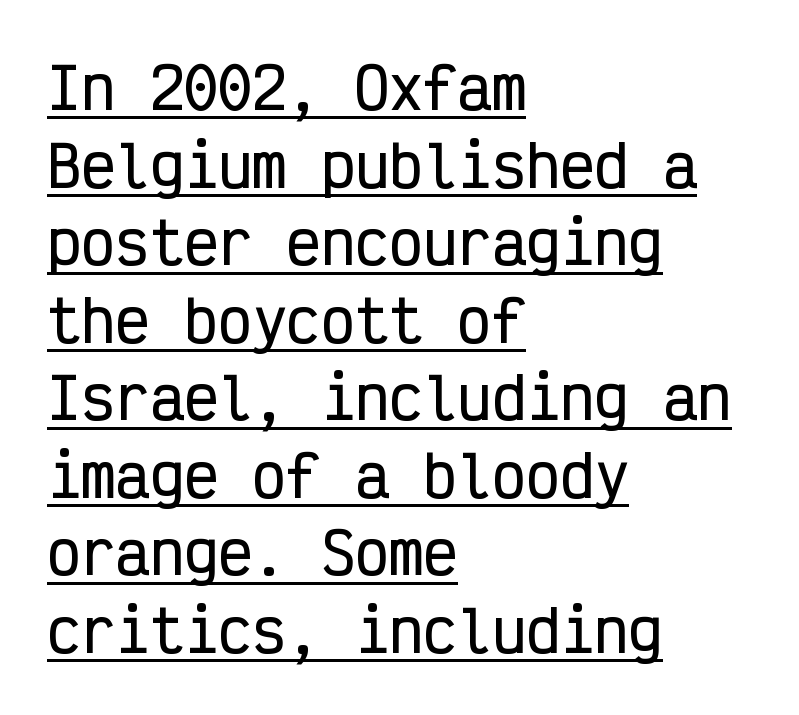
The image shows 57 px condensed sans-serif type, upright, monospaced; set left-aligned, normal line spacing (1.36x), normal letter spacing, underlined; low stroke contrast and a medium x-height.
